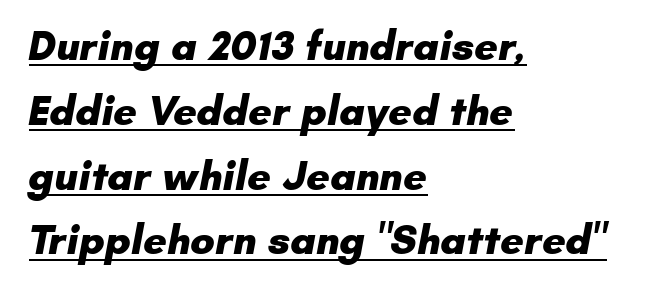
You can see a thin bar hugging the bottom of the glyphs. Successive baselines arrive at the customary interval. The letters are bold, with thick, heavy strokes. The tracking reads as untouched default to a designer's eye. A classic flush-left, rag-right setting is used for this passage.
